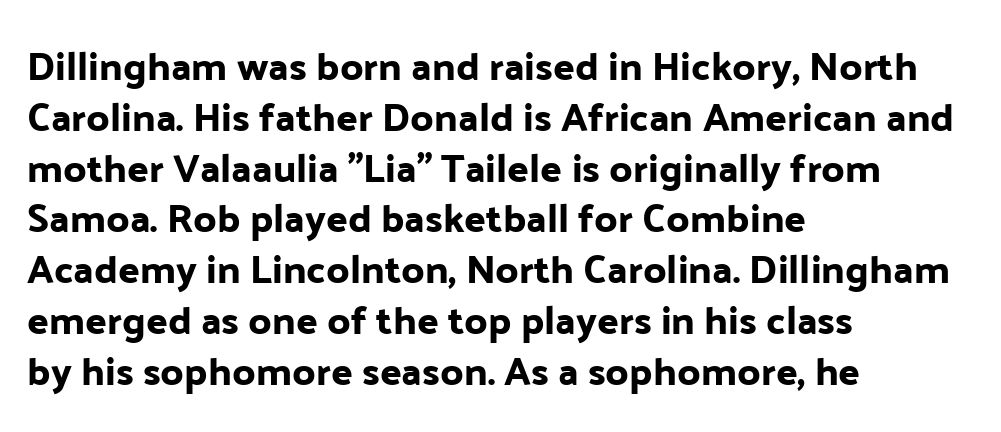
Q: Is the text italic (slanted)? A: No, it is upright.
Q: Is the typeface a serif or a sans-serif typeface? A: Sans-serif.
Q: Is the text underlined? A: No.
Q: How is the paragraph aligned? A: Left-aligned.
Q: Is the spacing between letters normal or unusually wide? A: Normal.
Q: Is the spacing between lines tight, normal or loose? A: Normal.
Q: Width (condensed, normal, or wide)? A: Normal.
Q: Stroke contrast? A: Low.
Q: x-height? A: Medium.
Q: Monospaced? A: No.
